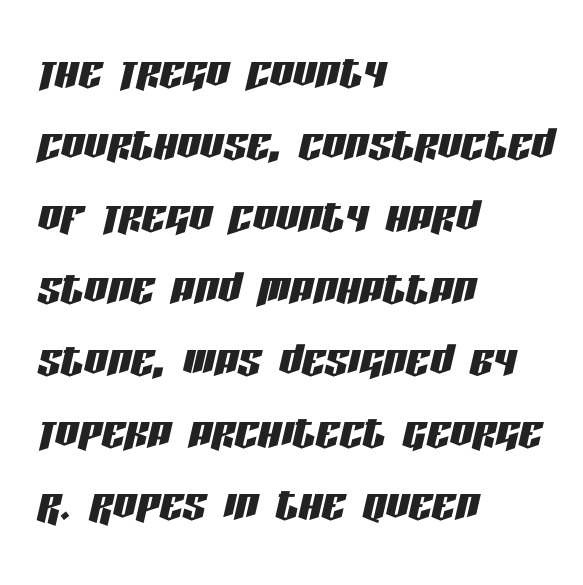
The image shows 58 px condensed type, italic (leaning right); set left-aligned, line spacing 1.24x, normal letter spacing, not underlined; low stroke contrast and a large x-height.
